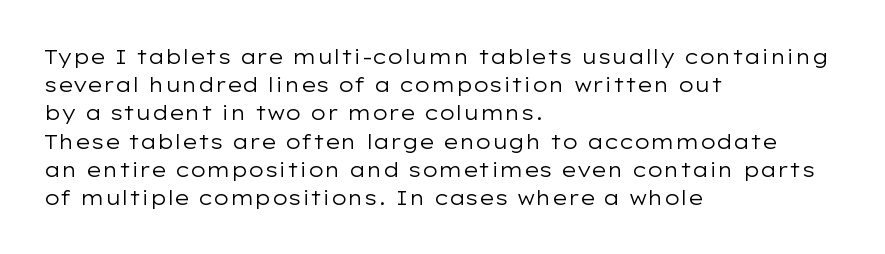
Nobody drew a line under any word here. When letters stand straight like this, we call the style roman or upright. The lines sit at an ordinary, default distance from one another. Summary of weight: not heavy and not bold.
